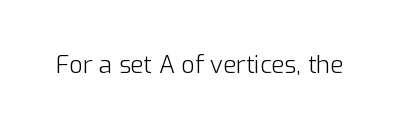
{"italic": "no", "bold": "no", "underline": "no", "letter_spacing": "normal", "letter_spacing_em": 0.0, "glyph_px": 24}
